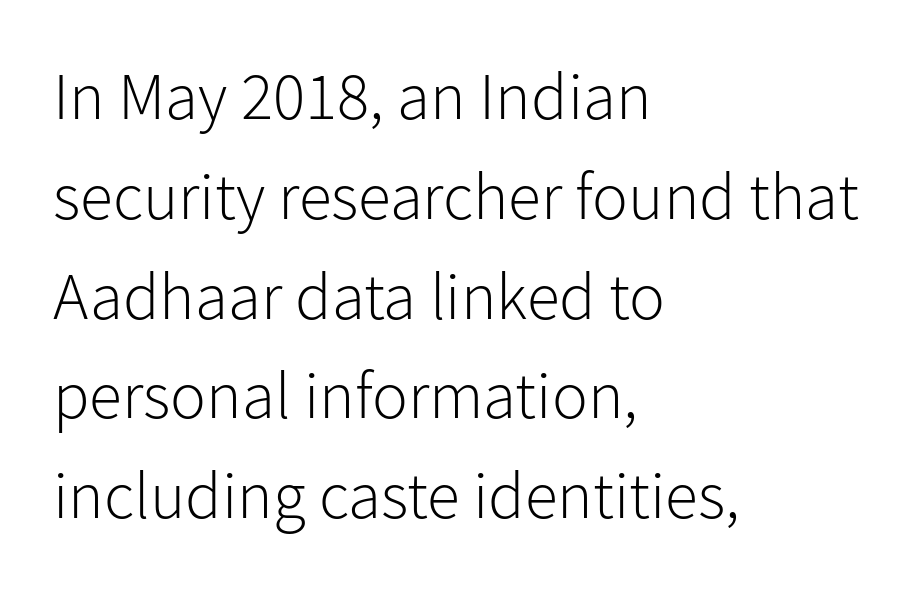
Q: Is the text bold? A: No.
Q: Is the text italic (slanted)? A: No, it is upright.
Q: Is the typeface a serif or a sans-serif typeface? A: Sans-serif.
Q: Is the text underlined? A: No.
Q: How is the paragraph aligned? A: Left-aligned.
Q: Is the spacing between letters normal or unusually wide? A: Normal.
Q: Is the spacing between lines tight, normal or loose? A: Normal.
Q: Width (condensed, normal, or wide)? A: Normal.
Q: Stroke contrast? A: Low.
Q: x-height? A: Medium.
Q: Monospaced? A: No.
